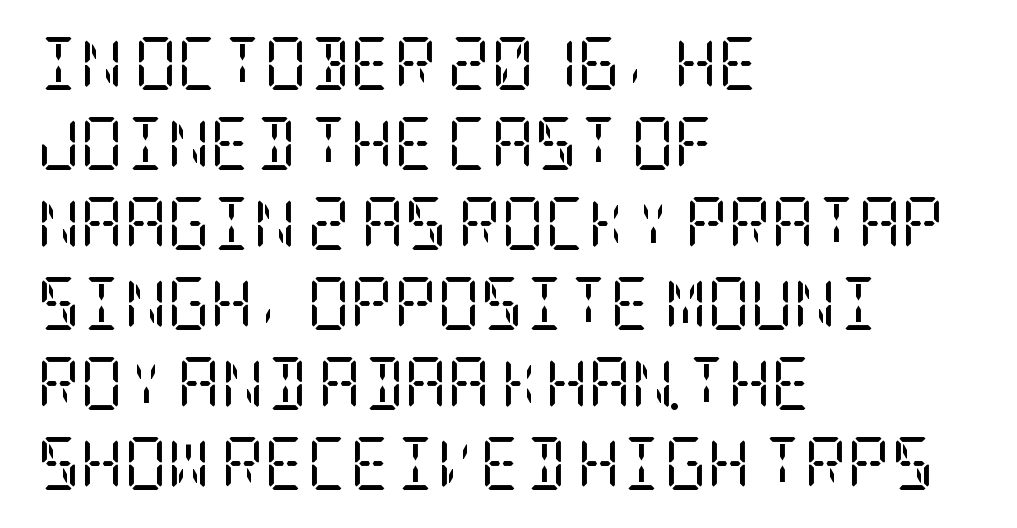
{"serif": "yes", "italic": "no", "bold": "no", "weight": "regular", "width": "condensed", "stroke_contrast": "low", "x_height": "large", "underline": "no", "align": "left", "line_spacing": "normal", "line_spacing_ratio": 1.51, "letter_spacing": "normal", "letter_spacing_em": 0.0, "glyph_px": 53}
